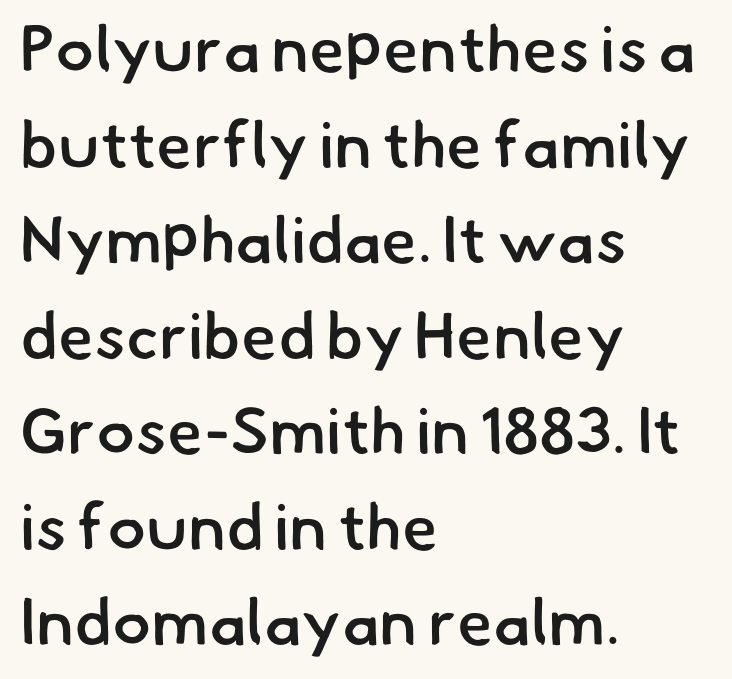
{"serif": "no", "bold": "semi", "weight": "semibold", "width": "normal", "stroke_contrast": "low", "x_height": "small", "monospaced": "no", "underline": "no", "align": "left", "line_spacing": "normal", "line_spacing_ratio": 1.47, "letter_spacing": "normal", "letter_spacing_em": 0.0, "glyph_px": 65}
